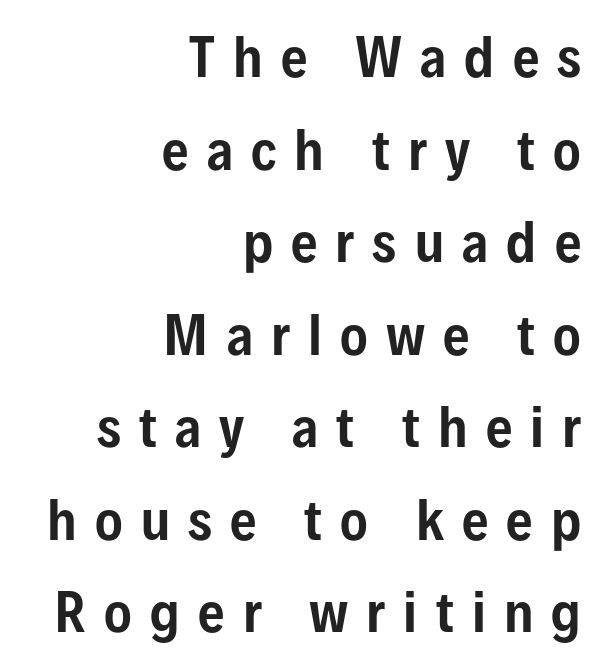
Q: Is the text italic (slanted)? A: No, it is upright.
Q: Is the typeface a serif or a sans-serif typeface? A: Sans-serif.
Q: Is the text underlined? A: No.
Q: How is the paragraph aligned? A: Right-aligned.
Q: Is the spacing between letters normal or unusually wide? A: Unusually wide.
Q: Width (condensed, normal, or wide)? A: Condensed.
Q: Stroke contrast? A: Low.
Q: x-height? A: Medium.
Q: Monospaced? A: No.
